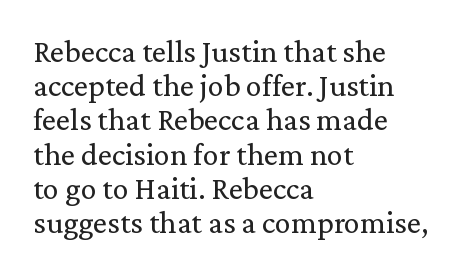
Q: Is the text bold? A: No.
Q: Is the text italic (slanted)? A: No, it is upright.
Q: Is the typeface a serif or a sans-serif typeface? A: Serif.
Q: Is the text underlined? A: No.
Q: How is the paragraph aligned? A: Left-aligned.
Q: Is the spacing between letters normal or unusually wide? A: Normal.
Q: Is the spacing between lines tight, normal or loose? A: Tight.
Q: Width (condensed, normal, or wide)? A: Normal.
Q: Stroke contrast? A: Medium.
Q: x-height? A: Medium.
Q: Monospaced? A: No.
